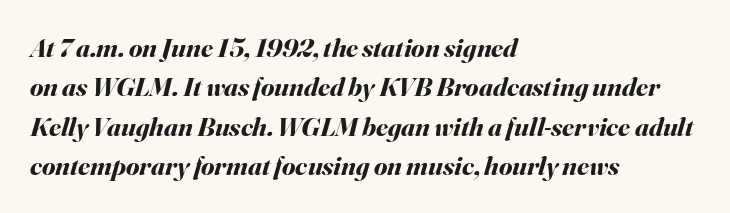
{"italic": "yes", "lean": "right", "slant_degrees": 16, "bold": "yes", "underline": "no", "align": "left", "line_spacing": "normal", "line_spacing_ratio": 1.46, "letter_spacing": "normal", "letter_spacing_em": 0.0, "glyph_px": 27}
